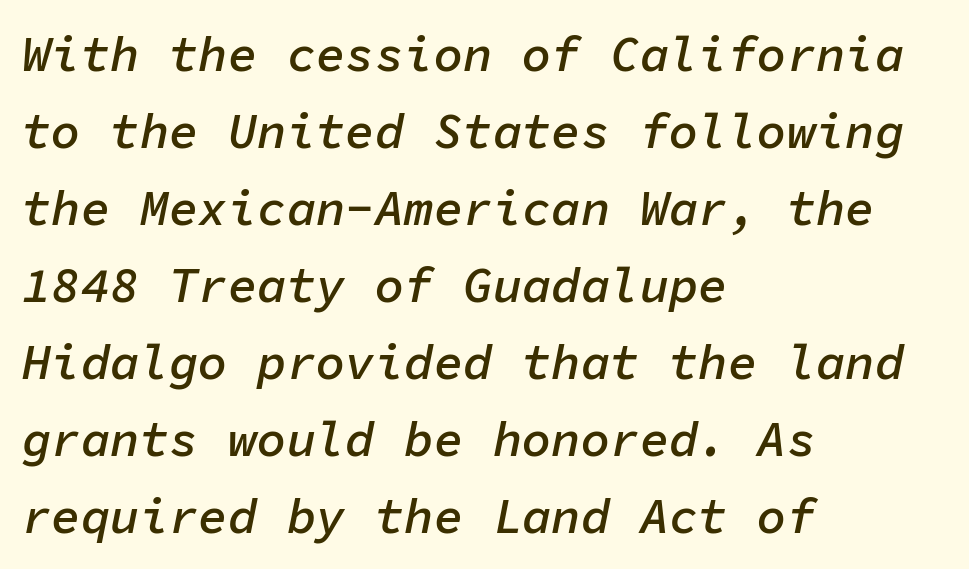
Between one letter and the next there's only the usual sliver of space. The characters look somewhat weighty, a semibold short of true bold. Looks like terminal output: every glyph gets an equal slot. Would a proofreader flag this as italicized? Yes.
